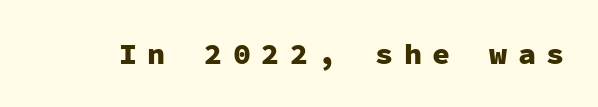
{"serif": "no", "italic": "no", "bold": "yes", "weight": "heavy", "width": "normal", "stroke_contrast": "low", "x_height": "medium", "monospaced": "yes", "underline": "no", "letter_spacing": "wide", "letter_spacing_em": 0.35, "glyph_px": 30}
